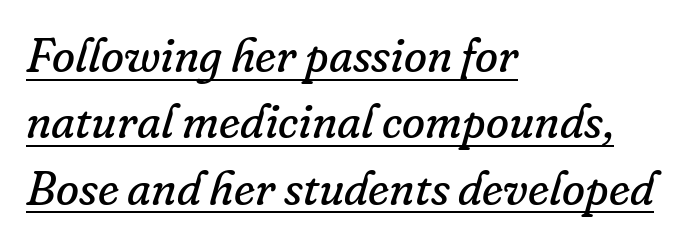
Q: Is the text bold? A: No.
Q: Is the text italic (slanted)? A: Yes, it leans right by about 16 degrees.
Q: Is the typeface a serif or a sans-serif typeface? A: Serif.
Q: Is the text underlined? A: Yes.
Q: How is the paragraph aligned? A: Left-aligned.
Q: Is the spacing between letters normal or unusually wide? A: Normal.
Q: Is the spacing between lines tight, normal or loose? A: Normal.
Q: Width (condensed, normal, or wide)? A: Normal.
Q: Stroke contrast? A: Low.
Q: x-height? A: Small.
Q: Monospaced? A: No.
